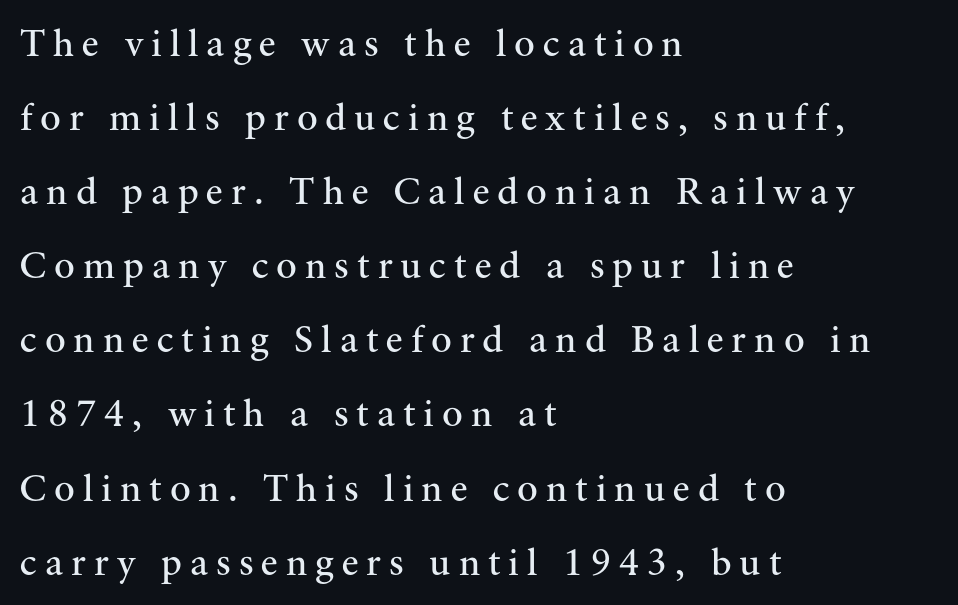
The image shows 39 px regular-weight serif type, upright; set left-aligned, loose line spacing (1.9x), unusually wide letter spacing (+0.2 em), not underlined; medium stroke contrast and a small x-height.
